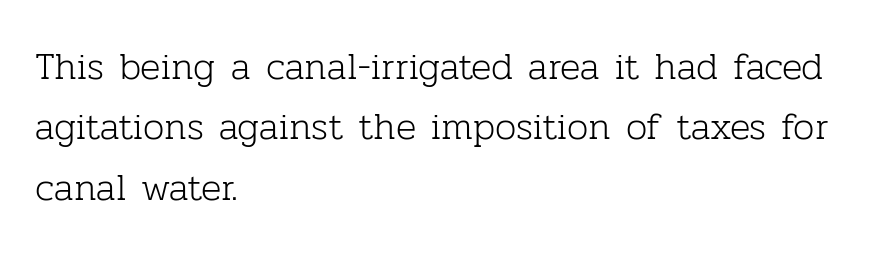
{"serif": "yes", "italic": "no", "bold": "no", "weight": "light", "width": "normal", "stroke_contrast": "low", "x_height": "medium", "monospaced": "no", "underline": "no", "align": "left", "line_spacing": "normal", "line_spacing_ratio": 1.59, "letter_spacing": "normal", "letter_spacing_em": 0.0, "glyph_px": 38}
